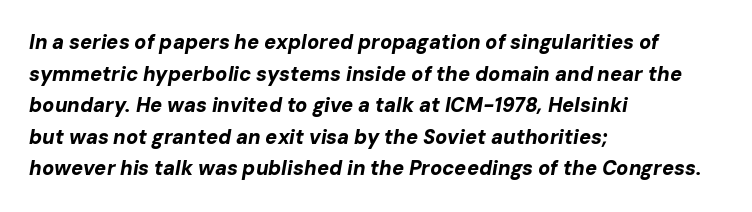
Q: Is the text bold? A: Yes.
Q: Is the text italic (slanted)? A: Yes, it leans right by about 10 degrees.
Q: Is the text underlined? A: No.
Q: How is the paragraph aligned? A: Left-aligned.
Q: Is the spacing between letters normal or unusually wide? A: Normal.
Q: Is the spacing between lines tight, normal or loose? A: Normal.
